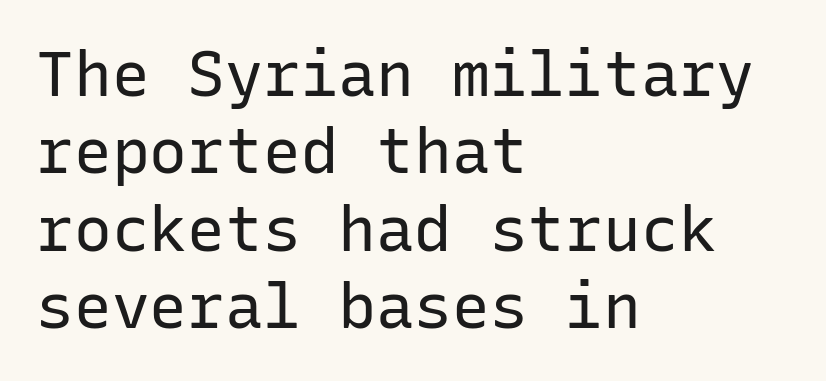
Q: Is the text bold? A: No.
Q: Is the text italic (slanted)? A: No, it is upright.
Q: Is the typeface a serif or a sans-serif typeface? A: Sans-serif.
Q: Is the text underlined? A: No.
Q: How is the paragraph aligned? A: Left-aligned.
Q: Is the spacing between letters normal or unusually wide? A: Normal.
Q: Width (condensed, normal, or wide)? A: Normal.
Q: Stroke contrast? A: Low.
Q: x-height? A: Medium.
Q: Monospaced? A: Yes.
